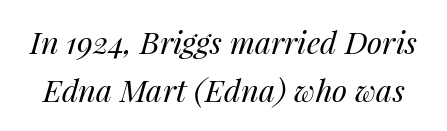
The image shows 31 px regular-weight type, italic (leaning right); set normal line spacing (1.55x), normal letter spacing, not underlined; medium stroke contrast and a medium x-height.
